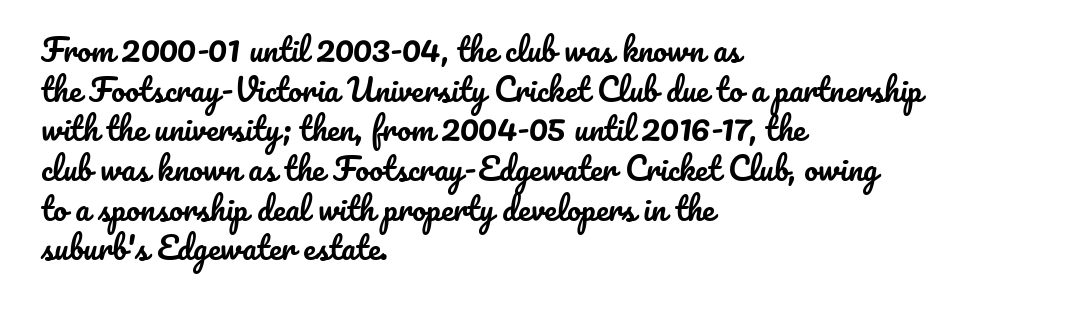
In terms of letterspacing, this is plain default setting. Typeset ragged right — the left edge is the straight one. Descenders hang freely into open space. A typesetter would call this proportional, since set widths differ per character.
